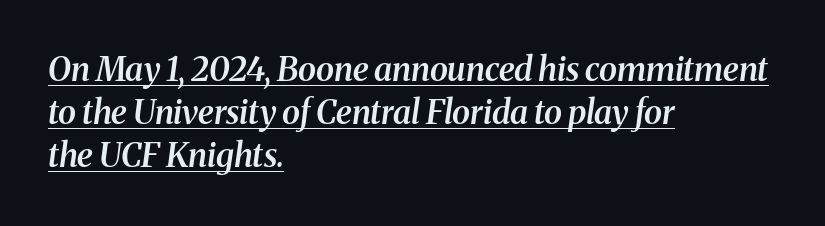
The image shows 33 px semibold serif type, italic (leaning right); set left-aligned, normal line spacing (1.31x), normal letter spacing, underlined; medium stroke contrast and a medium x-height.
